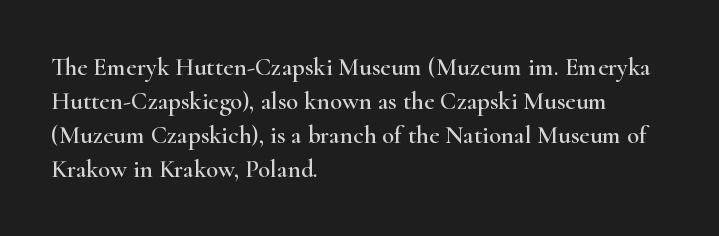
These lines were composed using upright roman letters. Line beginnings align vertically; line endings do not. Quick note: underline off. Nobody touched the tracking dial on this one. Leading matches the norm, producing a regular column.
